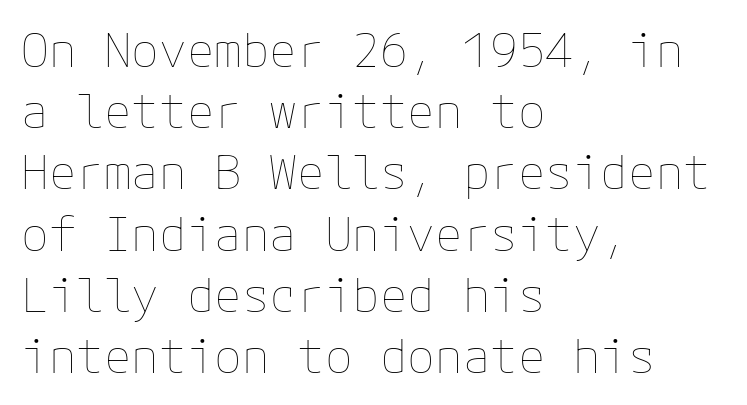
Q: Is the text bold? A: No.
Q: Is the text italic (slanted)? A: No, it is upright.
Q: Is the text underlined? A: No.
Q: How is the paragraph aligned? A: Left-aligned.
Q: Is the spacing between letters normal or unusually wide? A: Normal.
Q: Is the spacing between lines tight, normal or loose? A: Normal.
Q: Width (condensed, normal, or wide)? A: Normal.
Q: Stroke contrast? A: Low.
Q: x-height? A: Medium.
